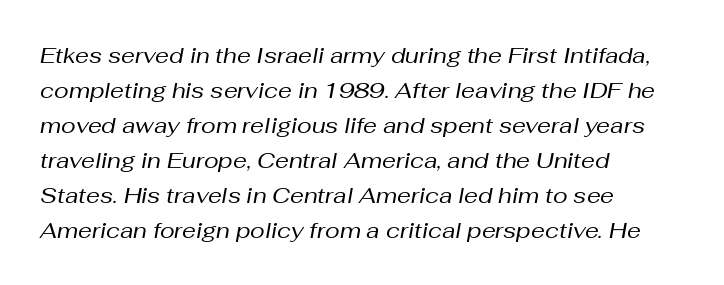
The image shows 22 px text type, italic (leaning right); set left-aligned, normal line spacing (1.59x), normal letter spacing, not underlined.
